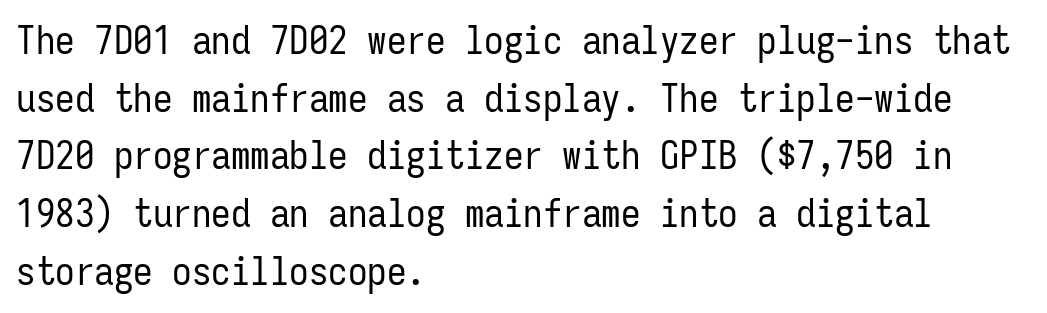
What kind of face is this? One without serifs — a sans. No extra ink here — the face is not bold. These lines stack with their left ends in a neat column. The specimen omits any rule beneath the text block's lines. Ordinary non-slanted type is in use. Default kerning and tracking; the words read as compact shapes.
